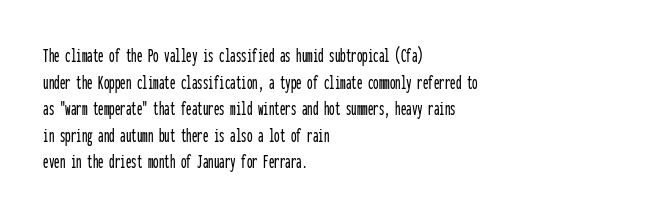
The image shows 22 px text type, upright; set left-aligned, line spacing 1.21x, normal letter spacing, not underlined.
